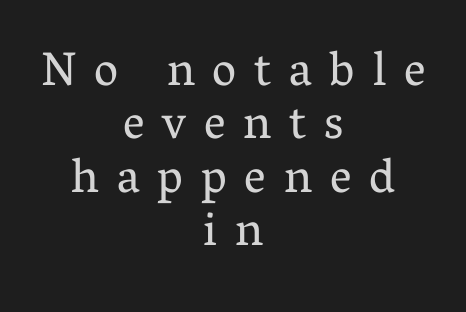
Q: Is the text bold? A: No.
Q: Is the text italic (slanted)? A: No, it is upright.
Q: Is the typeface a serif or a sans-serif typeface? A: Serif.
Q: Is the text underlined? A: No.
Q: How is the paragraph aligned? A: Centered.
Q: Is the spacing between letters normal or unusually wide? A: Unusually wide.
Q: Is the spacing between lines tight, normal or loose? A: Tight.
Q: Width (condensed, normal, or wide)? A: Normal.
Q: Stroke contrast? A: Medium.
Q: x-height? A: Medium.
Q: Monospaced? A: No.
